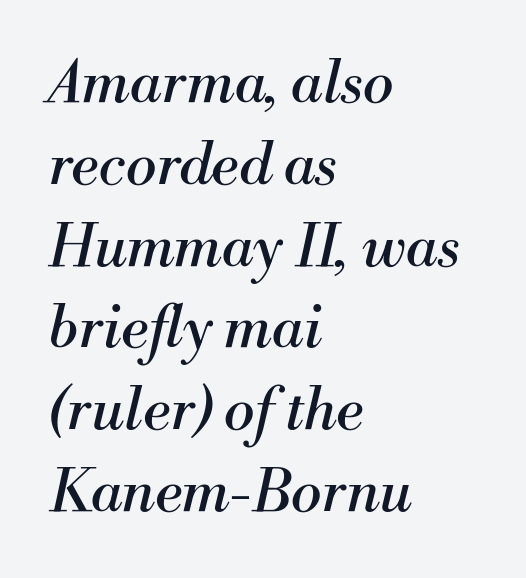
{"serif": "yes", "italic": "yes", "lean": "right", "slant_degrees": 13, "bold": "no", "weight": "regular", "width": "normal", "stroke_contrast": "medium", "x_height": "small", "monospaced": "no", "underline": "no", "align": "left", "line_spacing": "normal", "line_spacing_ratio": 1.41, "letter_spacing": "normal", "letter_spacing_em": 0.0, "glyph_px": 58}
